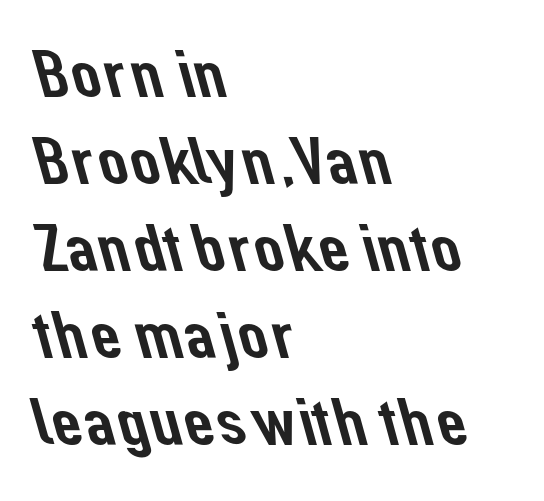
{"serif": "no", "width": "normal", "stroke_contrast": "low", "x_height": "medium", "monospaced": "no", "underline": "no", "align": "left", "line_spacing": "normal", "line_spacing_ratio": 1.3, "letter_spacing": "normal", "letter_spacing_em": 0.0, "glyph_px": 67}
